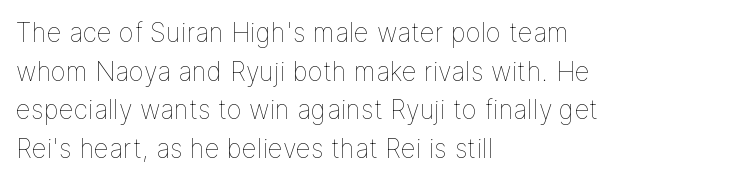
{"italic": "no", "bold": "no", "underline": "no", "align": "left", "line_spacing": "normal", "line_spacing_ratio": 1.49, "letter_spacing": "normal", "letter_spacing_em": 0.0, "glyph_px": 26}
